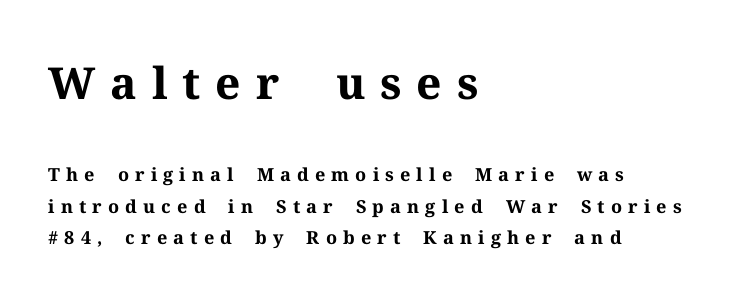
Q: Is the text bold? A: Yes.
Q: Is the text italic (slanted)? A: No, it is upright.
Q: Is the typeface a serif or a sans-serif typeface? A: Serif.
Q: Is the text underlined? A: No.
Q: How is the paragraph aligned? A: Left-aligned.
Q: Is the spacing between letters normal or unusually wide? A: Unusually wide.
Q: Which block of text is set in a larger size, the first (top) or the second (bottom)? A: The first (top) one.
Q: Width (condensed, normal, or wide)? A: Normal.
Q: Stroke contrast? A: Medium.
Q: x-height? A: Medium.
Q: Monospaced? A: No.
